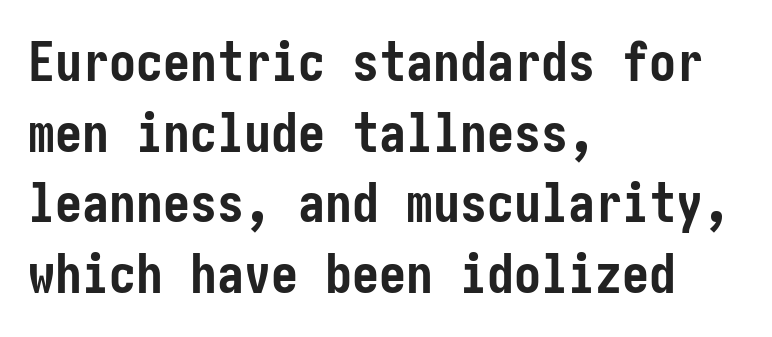
The image shows 54 px semibold, condensed sans-serif type, upright; set left-aligned, normal line spacing (1.31x), normal letter spacing, not underlined; low stroke contrast and a medium x-height.
